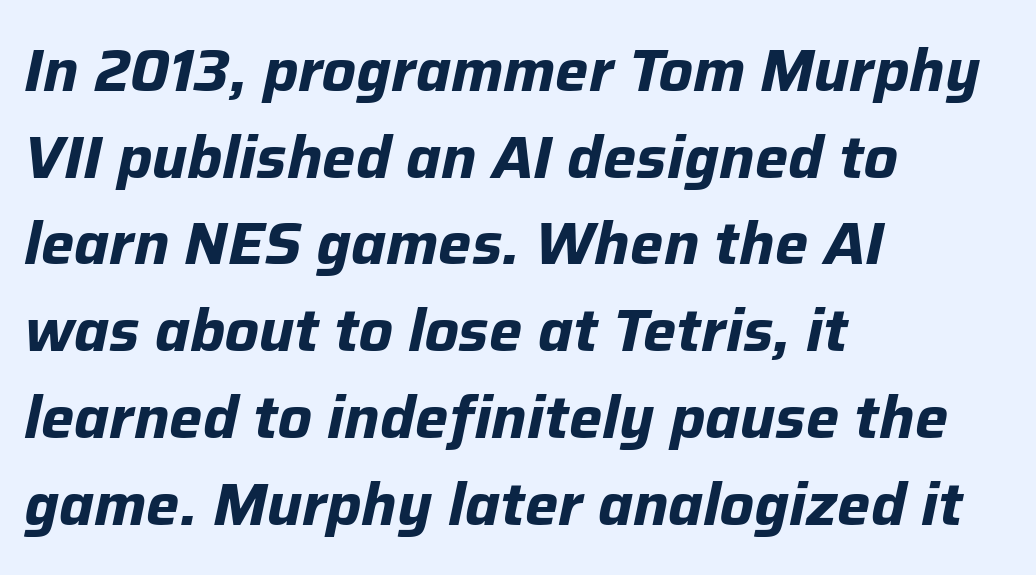
How would I describe the line gaps? Plain and ordinary. Reading down the block, your eye returns to a fixed left position each line. Underlining? Definitely not there. Is this a fixed-width face? No — the glyphs have proportional, varying widths.
